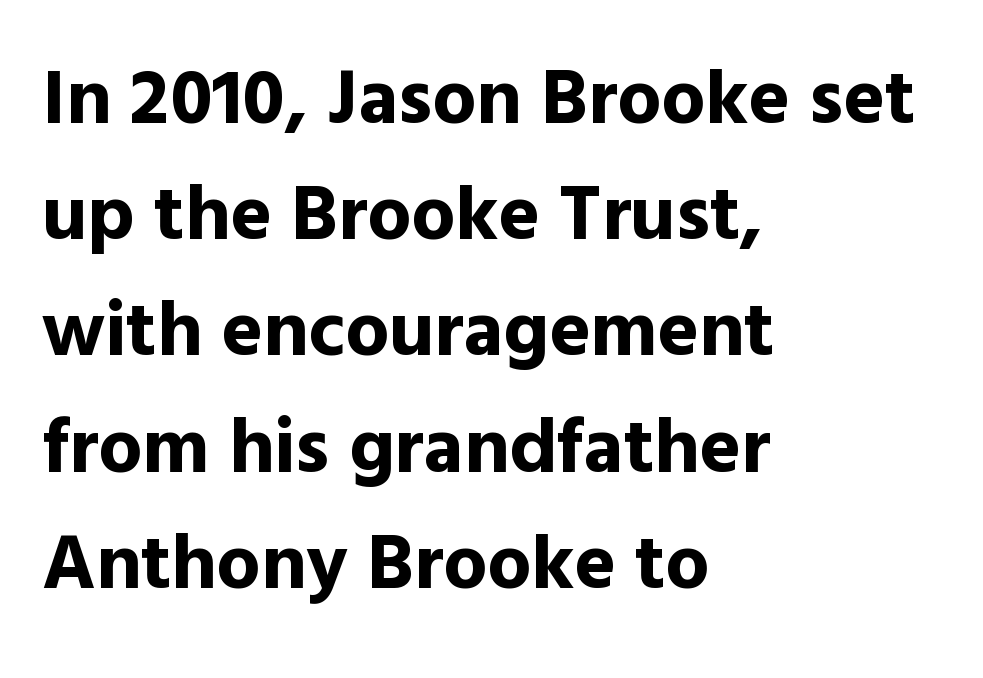
Students, observe: this is what conventionally led text looks like. Its strokes are broad and dark, the hallmark of bold type. The rendering anchors every line to the left-hand side. Decoration check: the copy has no underline.
